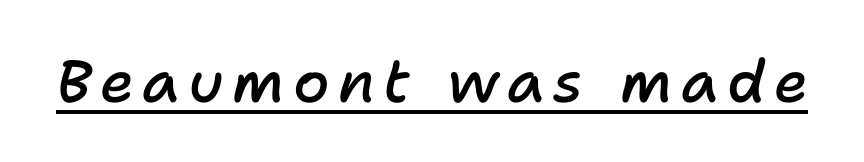
Q: Is the text bold? A: Semi-bold.
Q: Is the text italic (slanted)? A: Yes, it leans right by about 11 degrees.
Q: Is the text underlined? A: Yes.
Q: Width (condensed, normal, or wide)? A: Normal.
Q: Stroke contrast? A: Low.
Q: x-height? A: Medium.
Q: Monospaced? A: No.
